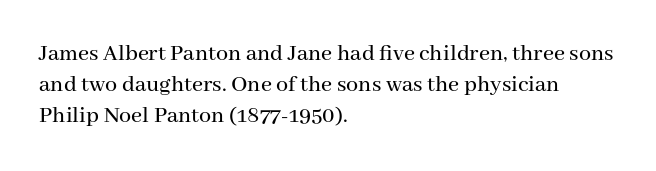
The image shows 24 px text type, upright; set left-aligned, normal line spacing (1.3x), normal letter spacing, not underlined.
